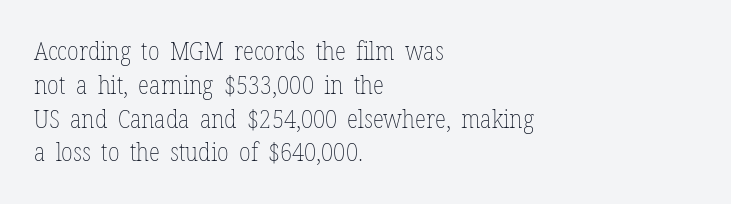
Q: Is the text bold? A: No.
Q: Is the text italic (slanted)? A: No, it is upright.
Q: Is the text underlined? A: No.
Q: How is the paragraph aligned? A: Left-aligned.
Q: Is the spacing between letters normal or unusually wide? A: Normal.
Q: Is the spacing between lines tight, normal or loose? A: Normal.
